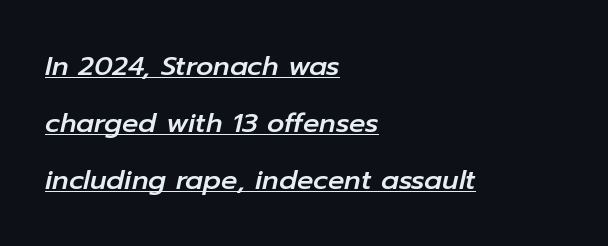
{"italic": "yes", "lean": "right", "slant_degrees": 12, "underline": "yes", "align": "left", "line_spacing": "loose", "line_spacing_ratio": 2.11, "letter_spacing": "normal", "letter_spacing_em": 0.0, "glyph_px": 27}
